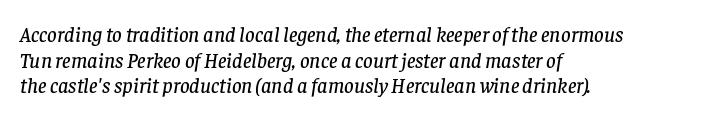
An italicized treatment has been applied to the whole sample. In terms of letterspacing, this is plain default setting. Horizontal alignment here is leftward, the default for most running prose. Descenders hang freely into open space.
